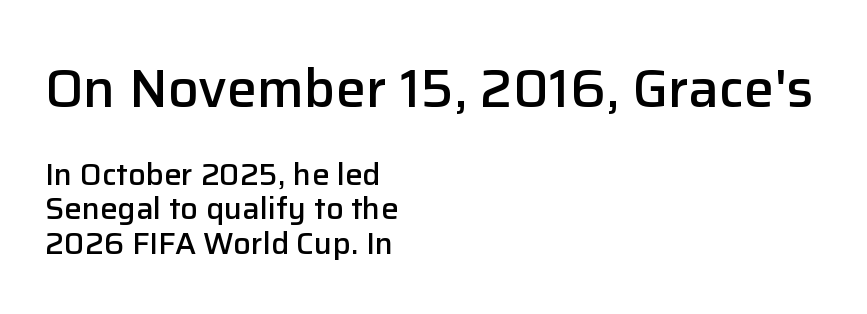
The strip under each line holds only bare page. All the whitespace from short lines collects on the right. Each letter keeps its own natural width here, so spacing adapts to shape. Observe the absence of serifs on each vertical stroke in this sample. As a designer I'd log this as weight 600, semibold. A student would notice the top passage is typeset larger than what follows.
